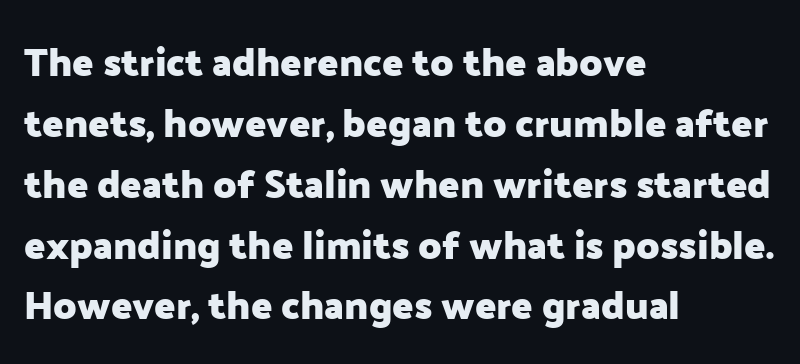
Q: Is the text bold? A: Yes.
Q: Is the text italic (slanted)? A: No, it is upright.
Q: Is the typeface a serif or a sans-serif typeface? A: Sans-serif.
Q: Is the text underlined? A: No.
Q: How is the paragraph aligned? A: Left-aligned.
Q: Is the spacing between letters normal or unusually wide? A: Normal.
Q: Is the spacing between lines tight, normal or loose? A: Normal.
Q: Width (condensed, normal, or wide)? A: Normal.
Q: Stroke contrast? A: Low.
Q: x-height? A: Medium.
Q: Monospaced? A: No.
